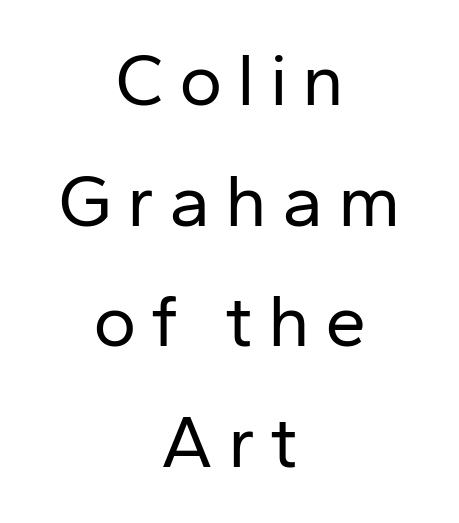
{"serif": "no", "italic": "no", "bold": "no", "weight": "regular", "width": "normal", "stroke_contrast": "low", "x_height": "medium", "monospaced": "no", "underline": "no", "align": "center", "line_spacing": "normal", "line_spacing_ratio": 1.63, "letter_spacing": "wide", "letter_spacing_em": 0.2, "glyph_px": 74}
